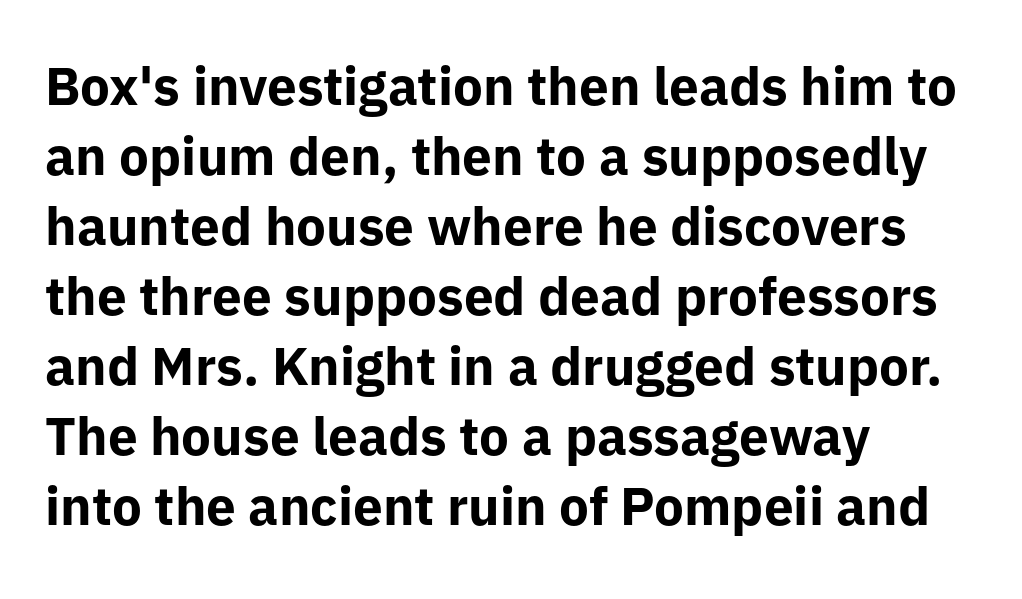
The image shows 53 px bold sans-serif type, upright; set left-aligned, normal line spacing (1.32x), normal letter spacing, not underlined; low stroke contrast and a medium x-height.
